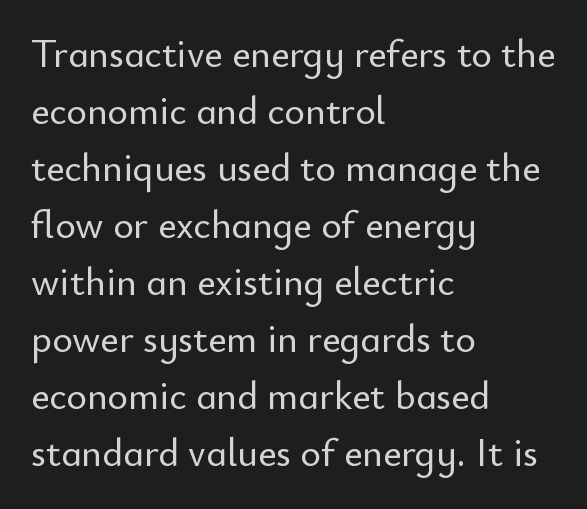
{"serif": "no", "italic": "no", "width": "normal", "stroke_contrast": "low", "x_height": "small", "monospaced": "no", "underline": "no", "align": "left", "line_spacing": "normal", "line_spacing_ratio": 1.46, "letter_spacing": "normal", "letter_spacing_em": 0.0, "glyph_px": 39}
